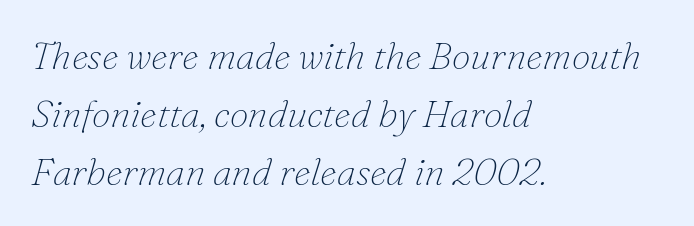
Q: Is the text bold? A: No.
Q: Is the text italic (slanted)? A: Yes, it leans right by about 16 degrees.
Q: Is the typeface a serif or a sans-serif typeface? A: Serif.
Q: Is the text underlined? A: No.
Q: How is the paragraph aligned? A: Left-aligned.
Q: Is the spacing between letters normal or unusually wide? A: Normal.
Q: Is the spacing between lines tight, normal or loose? A: Normal.
Q: Width (condensed, normal, or wide)? A: Normal.
Q: Stroke contrast? A: Low.
Q: x-height? A: Small.
Q: Monospaced? A: No.
